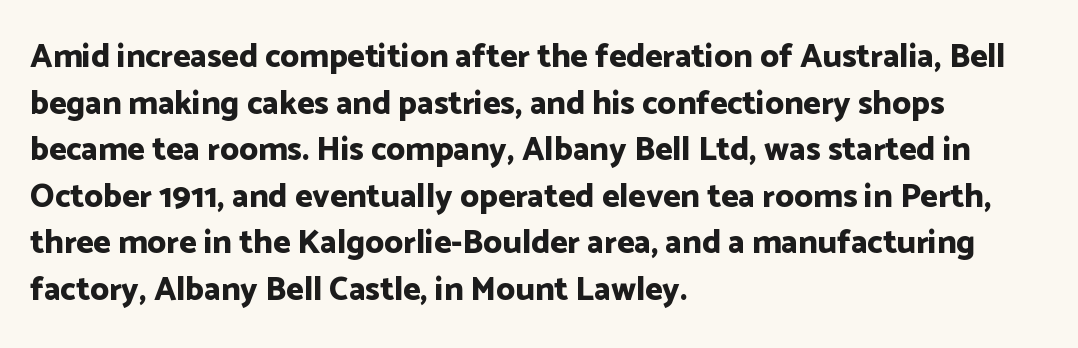
{"serif": "no", "italic": "no", "bold": "yes", "weight": "bold", "width": "normal", "stroke_contrast": "low", "x_height": "medium", "monospaced": "no", "underline": "no", "align": "left", "line_spacing": "normal", "line_spacing_ratio": 1.41, "letter_spacing": "normal", "letter_spacing_em": 0.0, "glyph_px": 33}
